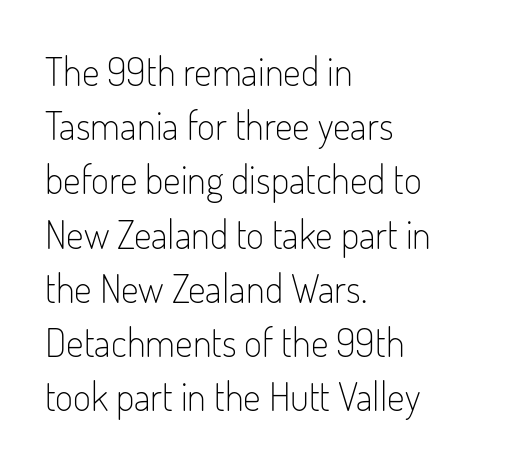
{"serif": "no", "italic": "no", "bold": "no", "weight": "light", "width": "condensed", "stroke_contrast": "low", "x_height": "small", "monospaced": "no", "underline": "no", "align": "left", "line_spacing": "normal", "line_spacing_ratio": 1.39, "letter_spacing": "normal", "letter_spacing_em": 0.0, "glyph_px": 39}
